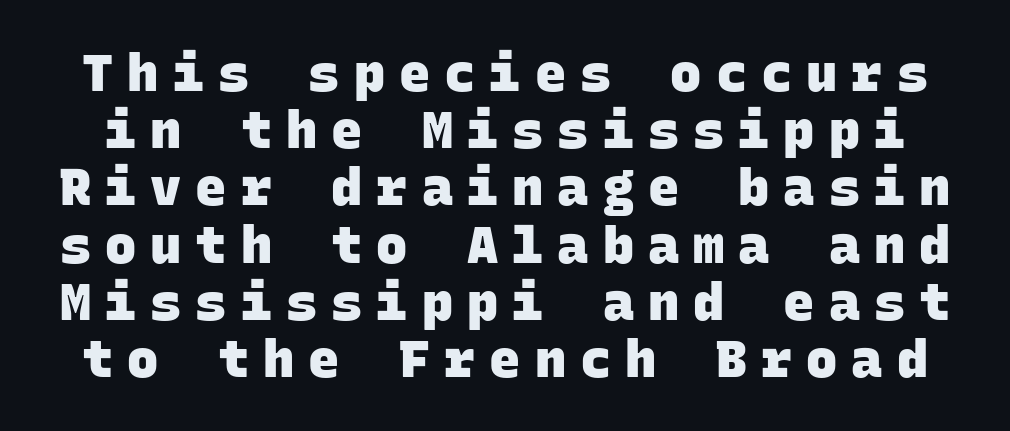
The image shows 52 px heavy sans-serif type, monospaced; set tight line spacing (1.1x), unusually wide letter spacing (+0.27 em), not underlined; low stroke contrast and a large x-height.
